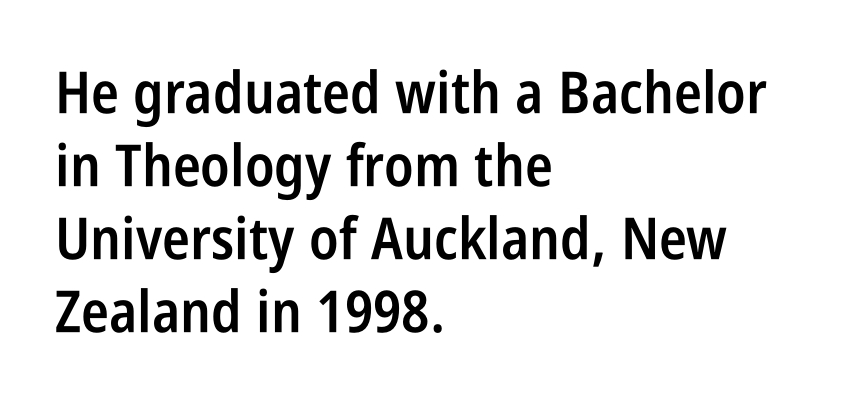
The image shows 58 px semibold, condensed sans-serif type, upright; set left-aligned, normal line spacing (1.26x), normal letter spacing, not underlined; low stroke contrast and a large x-height.
